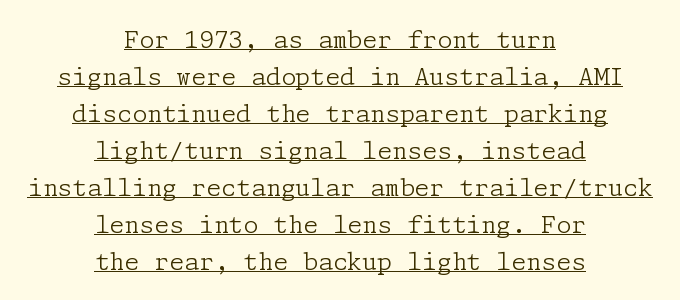
Q: Is the text bold? A: No.
Q: Is the text italic (slanted)? A: No, it is upright.
Q: Is the text underlined? A: Yes.
Q: How is the paragraph aligned? A: Centered.
Q: Is the spacing between letters normal or unusually wide? A: Normal.
Q: Is the spacing between lines tight, normal or loose? A: Normal.
